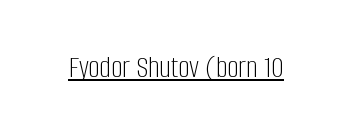
The image shows 32 px light, condensed sans-serif type, upright; set normal letter spacing, underlined; low stroke contrast and a large x-height.
